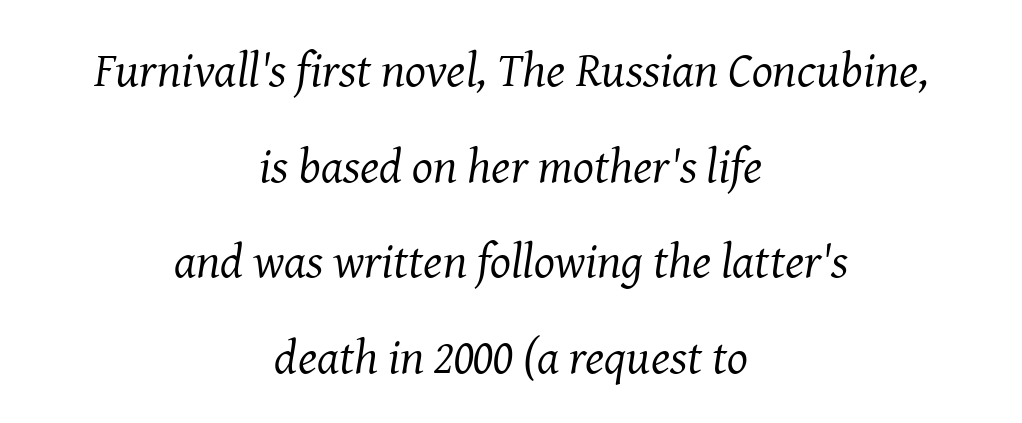
The image shows 49 px regular-weight serif type, italic (leaning right); set centered, loose line spacing (1.95x), normal letter spacing, not underlined; medium stroke contrast and a medium x-height.
